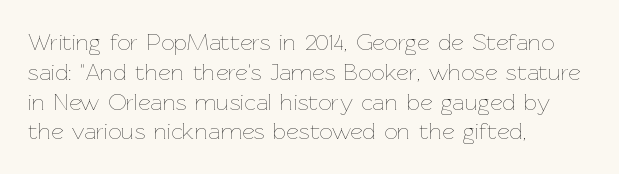
{"italic": "no", "bold": "no", "underline": "no", "align": "left", "line_spacing_ratio": 1.24, "letter_spacing": "normal", "letter_spacing_em": 0.0, "glyph_px": 24}
